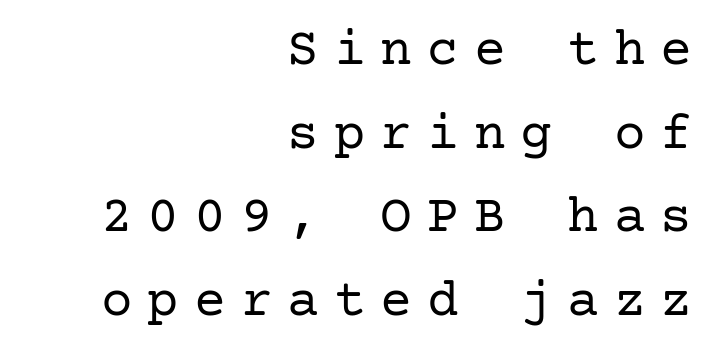
The image shows 53 px regular-weight serif type, upright; set right-aligned, normal line spacing (1.58x), unusually wide letter spacing (+0.28 em), not underlined; low stroke contrast and a medium x-height.
